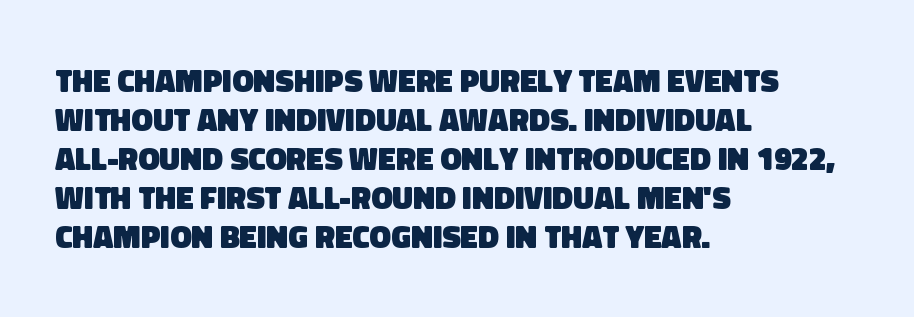
Q: Is the text bold? A: Yes.
Q: Is the typeface a serif or a sans-serif typeface? A: Sans-serif.
Q: Is the text underlined? A: No.
Q: How is the paragraph aligned? A: Left-aligned.
Q: Is the spacing between letters normal or unusually wide? A: Normal.
Q: Width (condensed, normal, or wide)? A: Normal.
Q: Stroke contrast? A: Low.
Q: x-height? A: Large.
Q: Monospaced? A: No.
